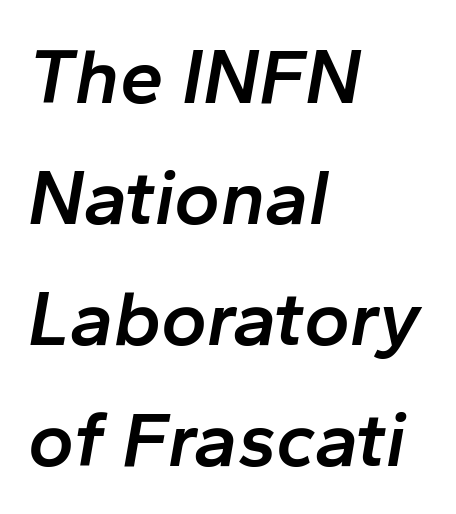
Q: Is the text bold? A: Semi-bold.
Q: Is the text italic (slanted)? A: Yes, it leans right by about 10 degrees.
Q: Is the text underlined? A: No.
Q: How is the paragraph aligned? A: Left-aligned.
Q: Is the spacing between letters normal or unusually wide? A: Normal.
Q: Is the spacing between lines tight, normal or loose? A: Normal.
Q: Width (condensed, normal, or wide)? A: Normal.
Q: Stroke contrast? A: Low.
Q: x-height? A: Medium.
Q: Monospaced? A: No.
